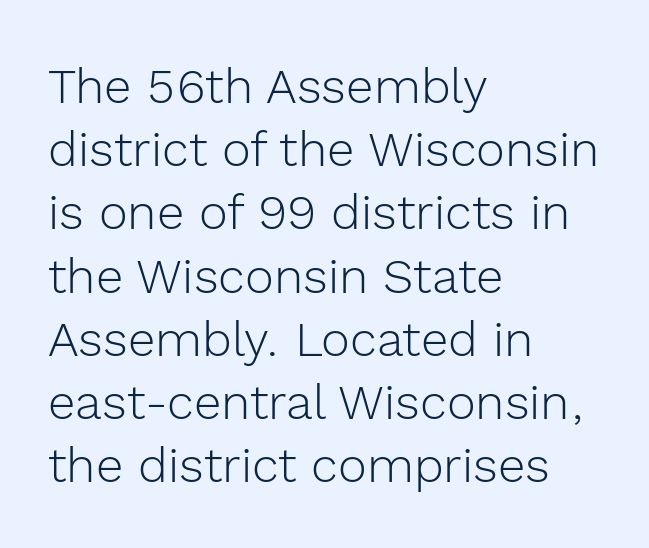
{"serif": "no", "italic": "no", "bold": "no", "weight": "light", "width": "normal", "x_height": "medium", "monospaced": "no", "underline": "no", "align": "left", "line_spacing": "normal", "line_spacing_ratio": 1.29, "letter_spacing": "normal", "letter_spacing_em": 0.0, "glyph_px": 49}
